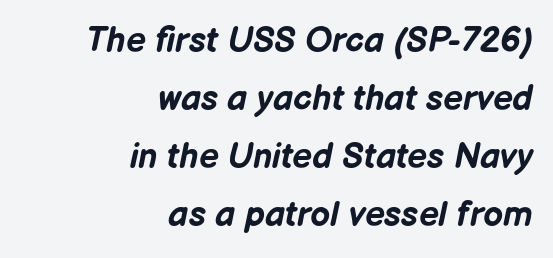
Beneath every word, the page is bare. The glyphs look as if they've been sheared to an angle. Layout note: lines flush right. Spacing between characters is what you'd get straight out of the box.
